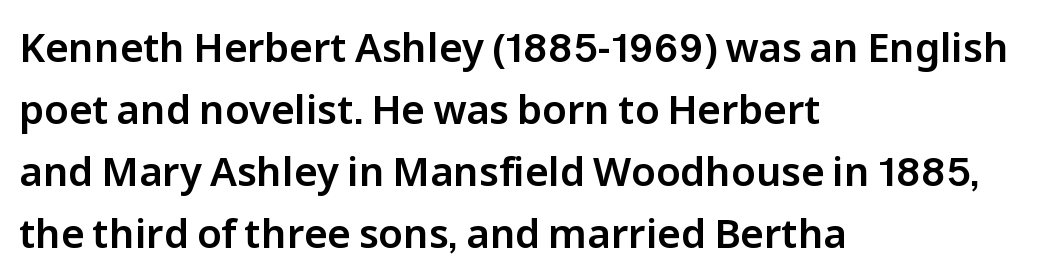
The image shows 40 px sans-serif type, upright; set left-aligned, normal line spacing (1.55x), normal letter spacing, not underlined; low stroke contrast and a medium x-height.
